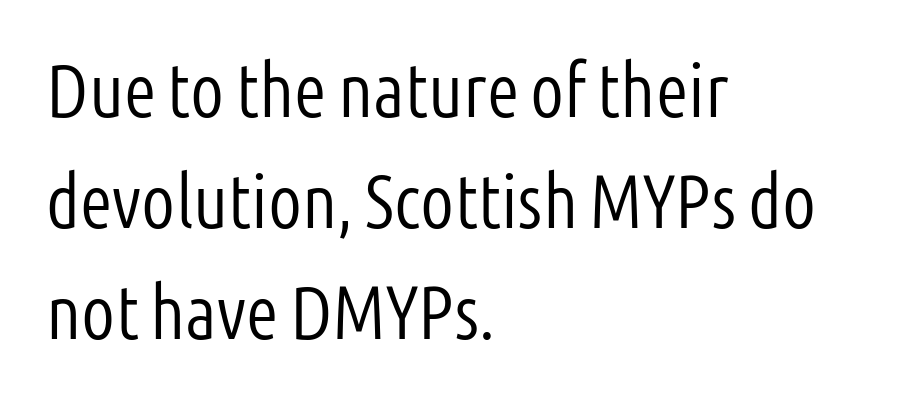
These lines sit exactly where default settings would place them. A typesetter would call this proportional, since set widths differ per character. Teacher's note: observe the even left margin — that is flush-left alignment. A typesetter would mark this as roman, not italic. No word sits above an underline.
